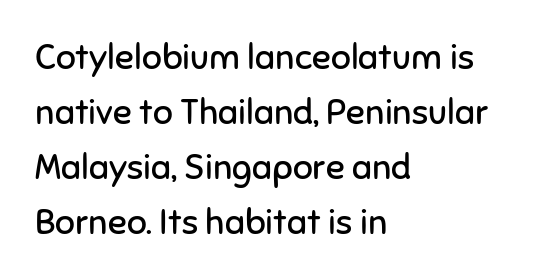
Q: Is the text bold? A: No.
Q: Is the text italic (slanted)? A: No, it is upright.
Q: Is the typeface a serif or a sans-serif typeface? A: Sans-serif.
Q: Is the text underlined? A: No.
Q: How is the paragraph aligned? A: Left-aligned.
Q: Is the spacing between letters normal or unusually wide? A: Normal.
Q: Is the spacing between lines tight, normal or loose? A: Normal.
Q: Width (condensed, normal, or wide)? A: Normal.
Q: Stroke contrast? A: Low.
Q: x-height? A: Medium.
Q: Monospaced? A: No.
